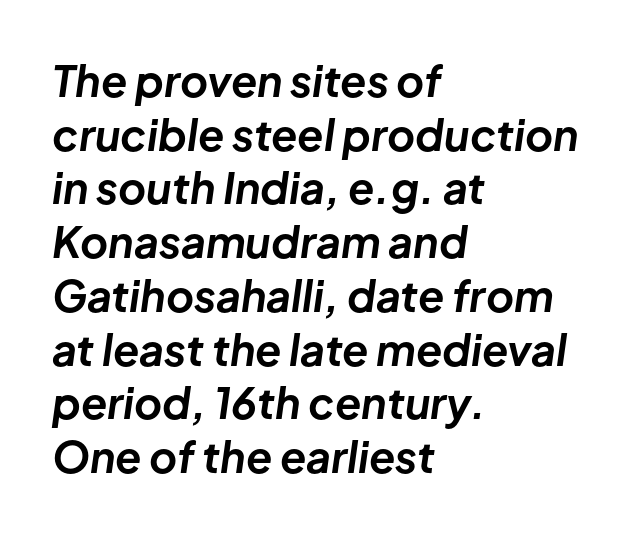
The image shows 43 px bold type, italic (leaning right); set left-aligned, normal line spacing (1.25x), normal letter spacing, not underlined; low stroke contrast and a medium x-height.
